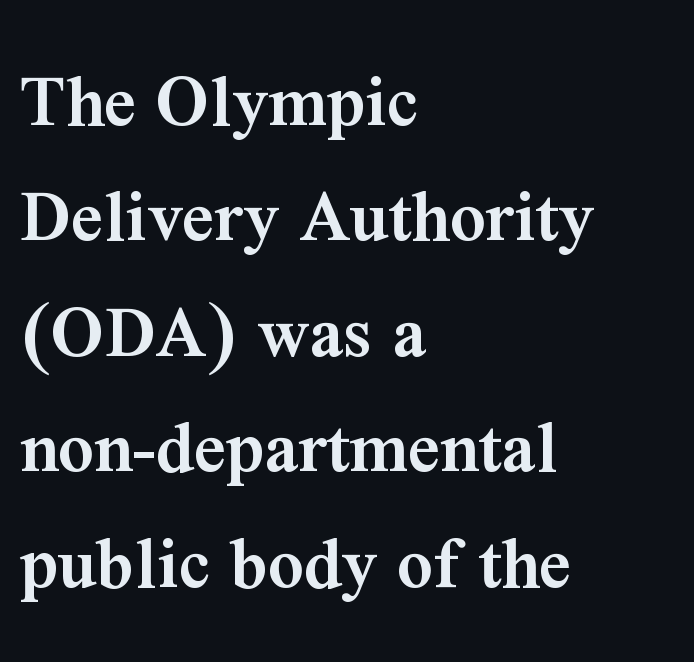
Q: Is the text bold? A: Semi-bold.
Q: Is the text italic (slanted)? A: No, it is upright.
Q: Is the typeface a serif or a sans-serif typeface? A: Serif.
Q: Is the text underlined? A: No.
Q: How is the paragraph aligned? A: Left-aligned.
Q: Is the spacing between letters normal or unusually wide? A: Normal.
Q: Is the spacing between lines tight, normal or loose? A: Normal.
Q: Width (condensed, normal, or wide)? A: Normal.
Q: Stroke contrast? A: Medium.
Q: x-height? A: Medium.
Q: Monospaced? A: No.
